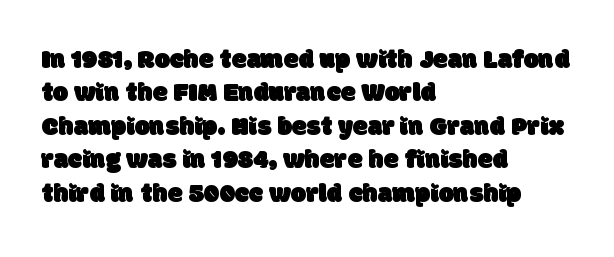
{"underline": "no", "align": "left", "line_spacing_ratio": 1.24, "letter_spacing": "normal", "letter_spacing_em": 0.0, "glyph_px": 27}
